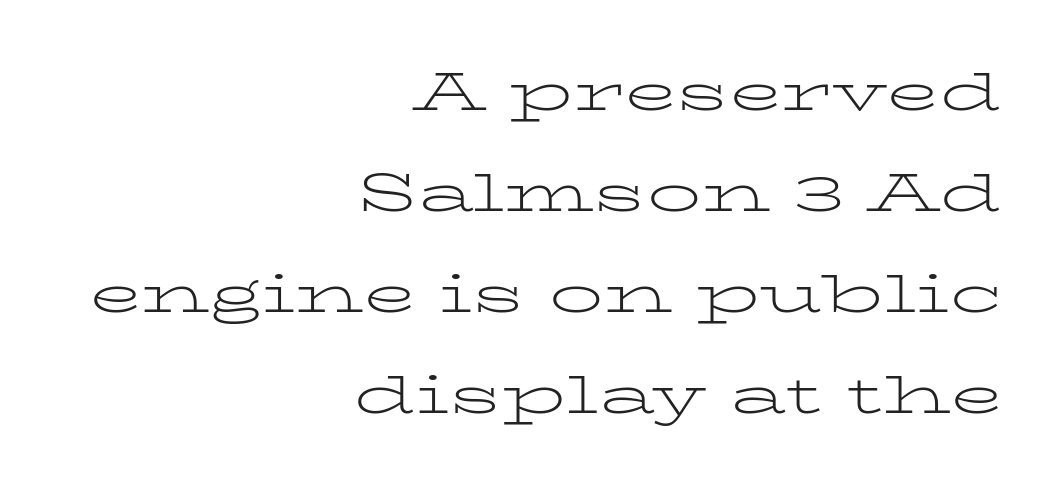
Q: Is the text bold? A: No.
Q: Is the text italic (slanted)? A: No, it is upright.
Q: Is the typeface a serif or a sans-serif typeface? A: Serif.
Q: Is the text underlined? A: No.
Q: How is the paragraph aligned? A: Right-aligned.
Q: Is the spacing between letters normal or unusually wide? A: Normal.
Q: Width (condensed, normal, or wide)? A: Wide.
Q: Stroke contrast? A: Low.
Q: x-height? A: Medium.
Q: Monospaced? A: No.
